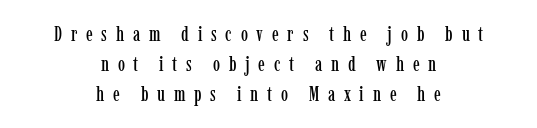
The image shows 20 px text type, upright; set centered, normal line spacing (1.49x), unusually wide letter spacing (+0.44 em), not underlined.
